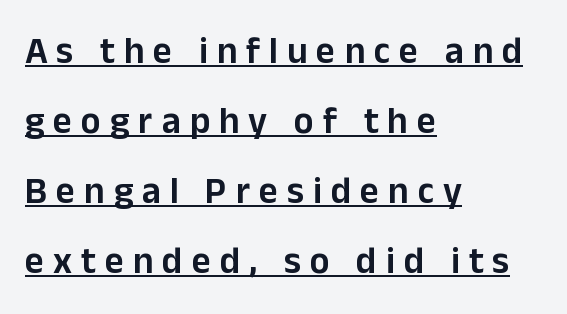
{"serif": "no", "italic": "no", "width": "normal", "stroke_contrast": "low", "x_height": "medium", "monospaced": "no", "underline": "yes", "align": "left", "line_spacing_ratio": 1.89, "letter_spacing": "wide", "letter_spacing_em": 0.24, "glyph_px": 37}
